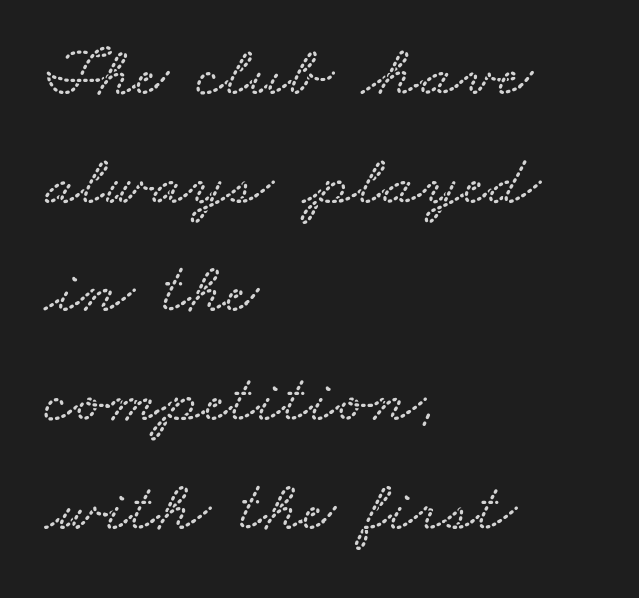
Q: Is the text underlined? A: No.
Q: How is the paragraph aligned? A: Left-aligned.
Q: Is the spacing between letters normal or unusually wide? A: Normal.
Q: Is the spacing between lines tight, normal or loose? A: Normal.
Q: Width (condensed, normal, or wide)? A: Wide.
Q: Stroke contrast? A: Low.
Q: x-height? A: Small.
Q: Monospaced? A: No.
